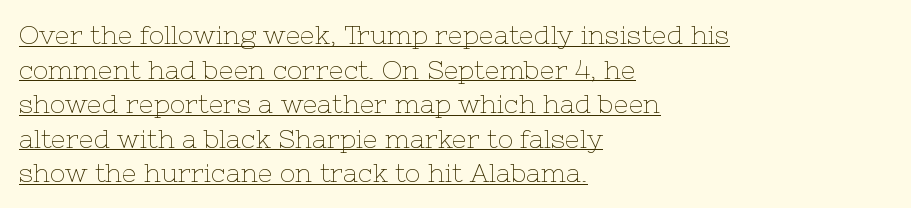
The image shows 26 px text type, upright; set left-aligned, normal line spacing (1.33x), normal letter spacing, underlined.
